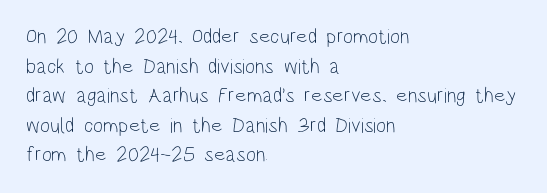
Q: Is the text bold? A: No.
Q: Is the text italic (slanted)? A: No, it is upright.
Q: Is the text underlined? A: No.
Q: How is the paragraph aligned? A: Left-aligned.
Q: Is the spacing between letters normal or unusually wide? A: Normal.
Q: Is the spacing between lines tight, normal or loose? A: Normal.
